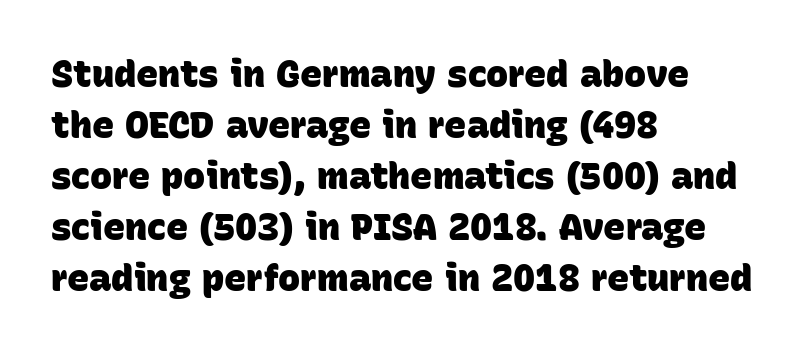
Its strokes are broad and dark, the hallmark of bold type. The zone under the glyphs is completely vacant. This rendering uses left alignment, leaving the right contour irregular. Normally led — the rows are evenly, conventionally spaced. Nope, no serifs anywhere on these letters. The face used here is proportionally spaced, like ordinary book or web type.
